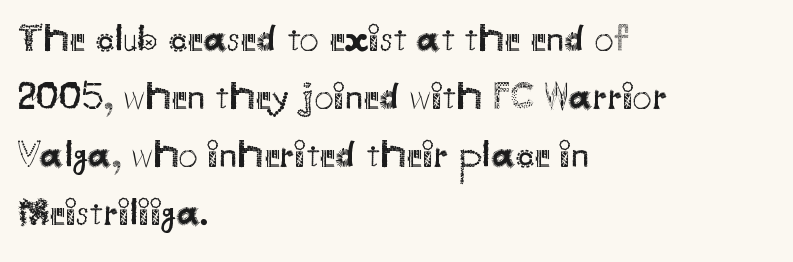
The image shows 38 px regular-weight sans-serif type, upright; set left-aligned, normal line spacing (1.53x), normal letter spacing, not underlined; medium stroke contrast and a small x-height.
